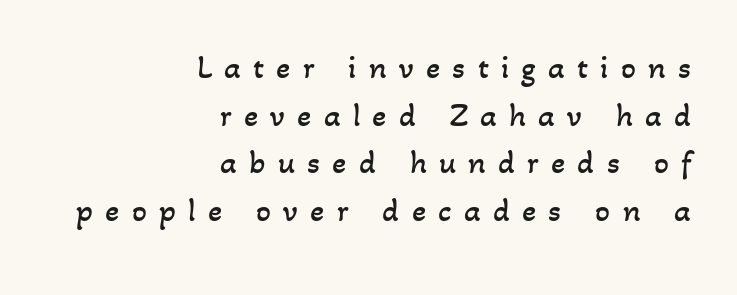
Ink coverage per letter is moderate at most. Do the characters align in a grid? No, the font is proportional. The space beneath each line is pristine and unruled. Teacher's note: observe the even right margin — that is flush-right alignment. Students, observe: this is what conventionally led text looks like.
